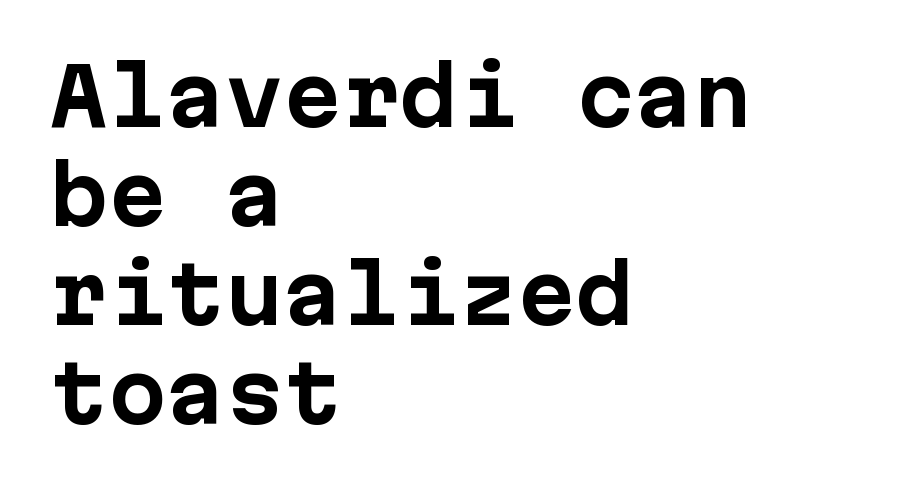
Regarding leading, the lines here are spaced in the standard way. Grotesque or geometric, the face here clearly has no serifs. Ascenders rise straight up at ninety degrees. Left-aligned paragraph, ragged on the right. A typesetter would call this zero additional tracking. I'd describe the lettering as bold — thick and assertive.
